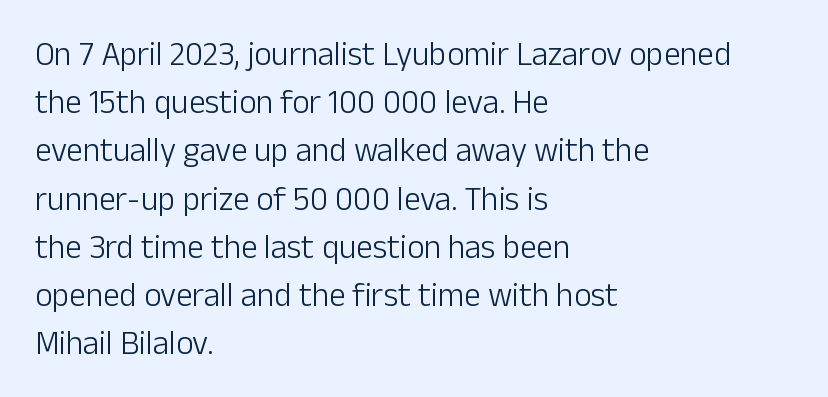
Q: Is the text bold? A: No.
Q: Is the text italic (slanted)? A: No, it is upright.
Q: Is the typeface a serif or a sans-serif typeface? A: Sans-serif.
Q: Is the text underlined? A: No.
Q: How is the paragraph aligned? A: Left-aligned.
Q: Is the spacing between letters normal or unusually wide? A: Normal.
Q: Is the spacing between lines tight, normal or loose? A: Normal.
Q: Width (condensed, normal, or wide)? A: Normal.
Q: Stroke contrast? A: Low.
Q: x-height? A: Medium.
Q: Monospaced? A: No.
